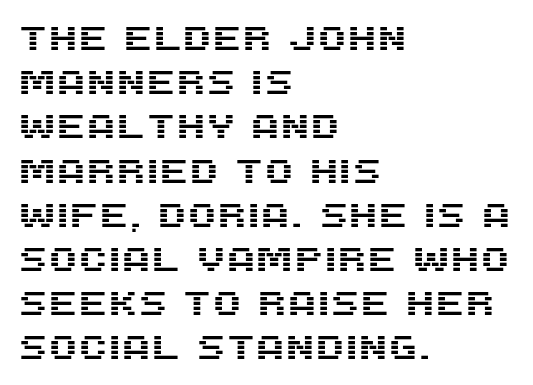
Nobody drew a line under any word here. Examine the stroke ends and you'll find no serifs. Is the letter spacing exaggerated? No — it looks like the ordinary default. The rendering uses natural spacing where letterforms have individual widths. Notice how descenders clear the ascenders below comfortably — that's standard leading. No italicization has been applied; the sample stays upright.
